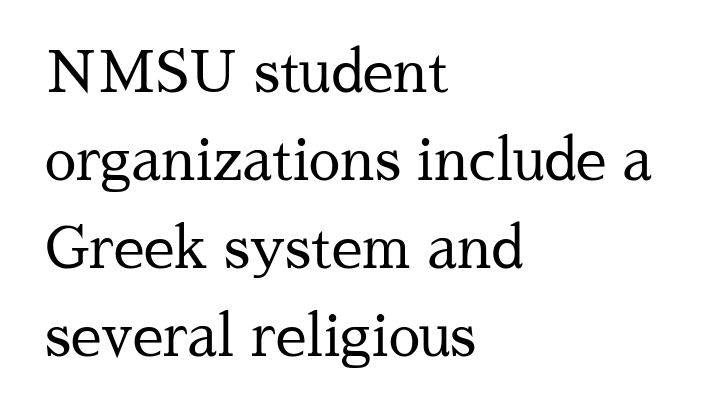
The image shows 56 px regular-weight serif type, upright; set left-aligned, normal line spacing (1.57x), normal letter spacing, not underlined; medium stroke contrast and a medium x-height.
